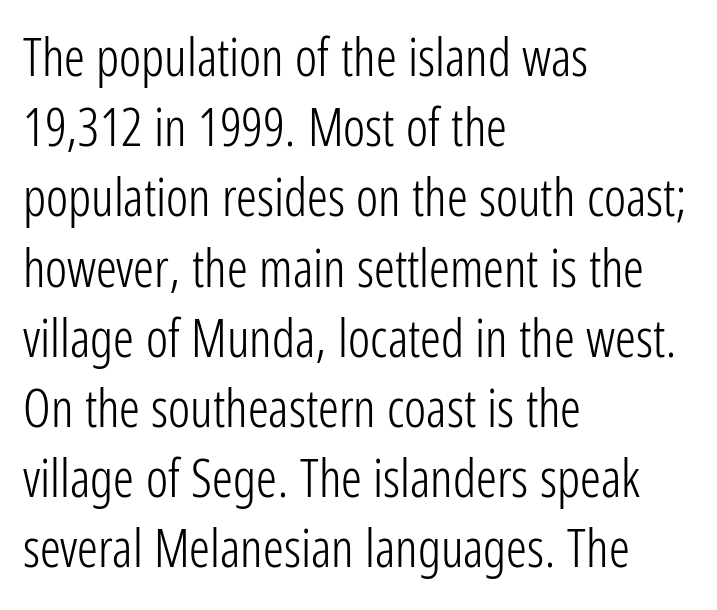
Successive baselines arrive at the customary interval. Designer's note — italics off, roman on. Note the varied advance widths — an 'i' is clearly narrower than an 'm'. Notice how the passage keeps a crisp vertical edge on the left only. Beneath every word, the page is bare. Inter-character spacing is left at the font's built-in metrics.
